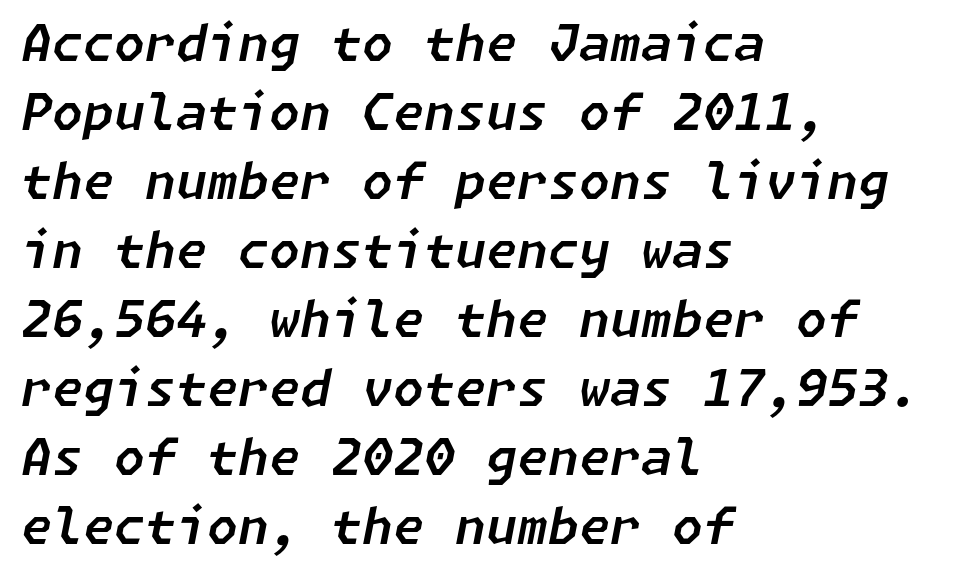
Q: Is the text italic (slanted)? A: Yes, it leans right by about 11 degrees.
Q: Is the text underlined? A: No.
Q: How is the paragraph aligned? A: Left-aligned.
Q: Is the spacing between letters normal or unusually wide? A: Normal.
Q: Is the spacing between lines tight, normal or loose? A: Normal.
Q: Width (condensed, normal, or wide)? A: Normal.
Q: Stroke contrast? A: Low.
Q: x-height? A: Medium.
